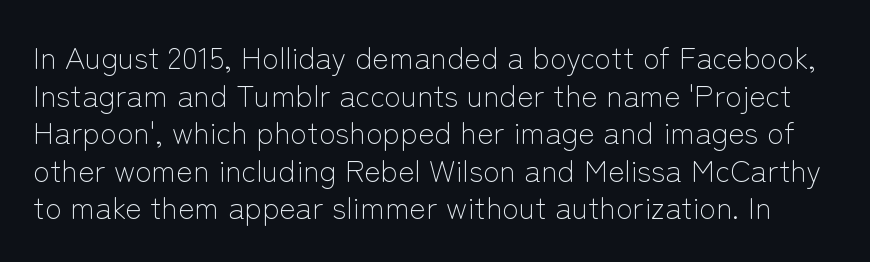
Character widths vary here, with narrow letters taking less room than wide ones. Letterform terminals end flat and unadorned throughout the passage. The foot of each line stays bare and open. The type sits square on the baseline with zero lean. A light-to-regular cut is what we see here.
